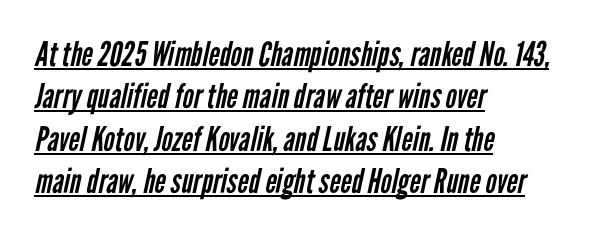
{"serif": "no", "bold": "no", "weight": "regular", "width": "condensed", "stroke_contrast": "low", "x_height": "medium", "monospaced": "no", "underline": "yes", "align": "left", "line_spacing": "normal", "line_spacing_ratio": 1.25, "letter_spacing": "normal", "letter_spacing_em": 0.0, "glyph_px": 34}
